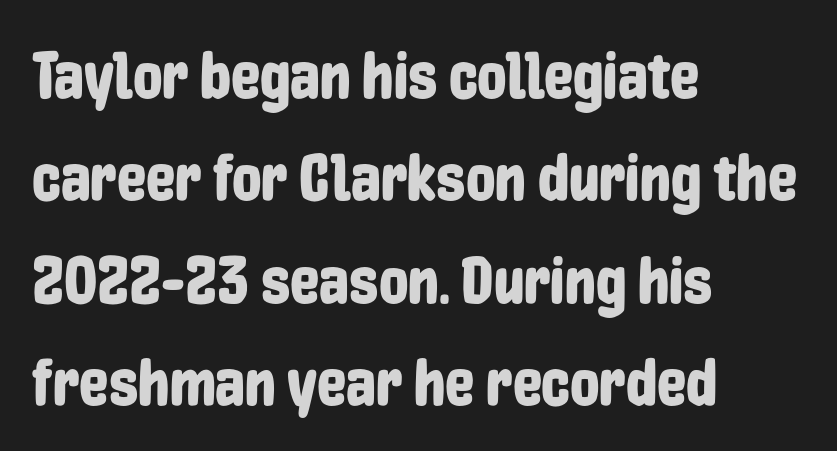
The face used here is rendered with its standard letterfit. The gap between lines stays unmarked. A sans-serif font was chosen for this passage. Nope, not italic — everything's standing straight.
